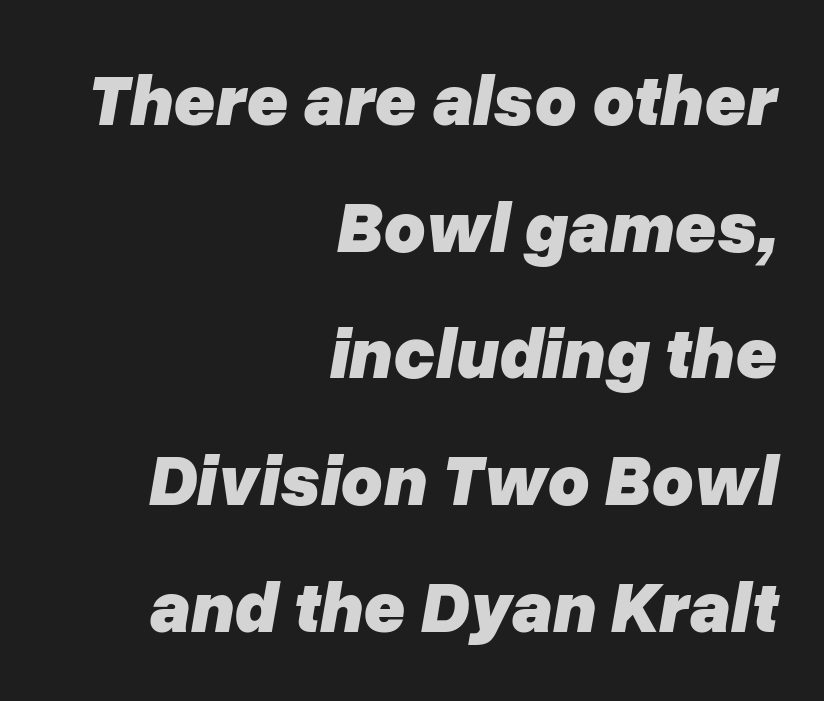
{"italic": "yes", "lean": "right", "slant_degrees": 10, "bold": "yes", "weight": "heavy", "width": "normal", "stroke_contrast": "low", "x_height": "medium", "monospaced": "no", "underline": "no", "align": "right", "line_spacing_ratio": 1.76, "letter_spacing": "normal", "letter_spacing_em": 0.0, "glyph_px": 72}
